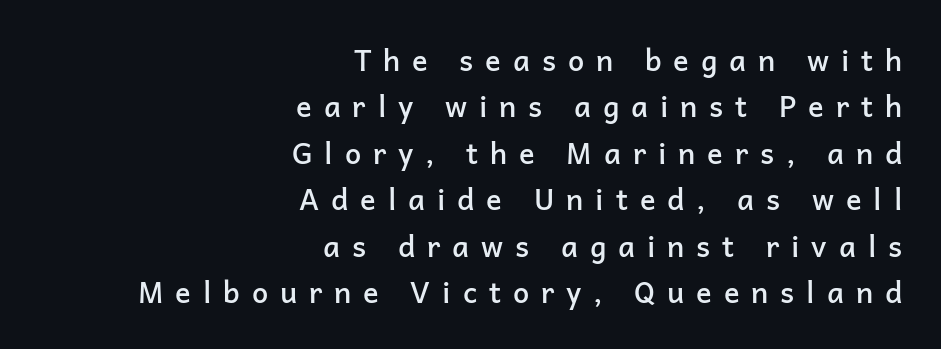
Q: Is the text bold? A: Semi-bold.
Q: Is the text italic (slanted)? A: No, it is upright.
Q: Is the typeface a serif or a sans-serif typeface? A: Sans-serif.
Q: Is the text underlined? A: No.
Q: How is the paragraph aligned? A: Right-aligned.
Q: Is the spacing between letters normal or unusually wide? A: Unusually wide.
Q: Is the spacing between lines tight, normal or loose? A: Normal.
Q: Width (condensed, normal, or wide)? A: Normal.
Q: Stroke contrast? A: Low.
Q: x-height? A: Medium.
Q: Monospaced? A: No.
